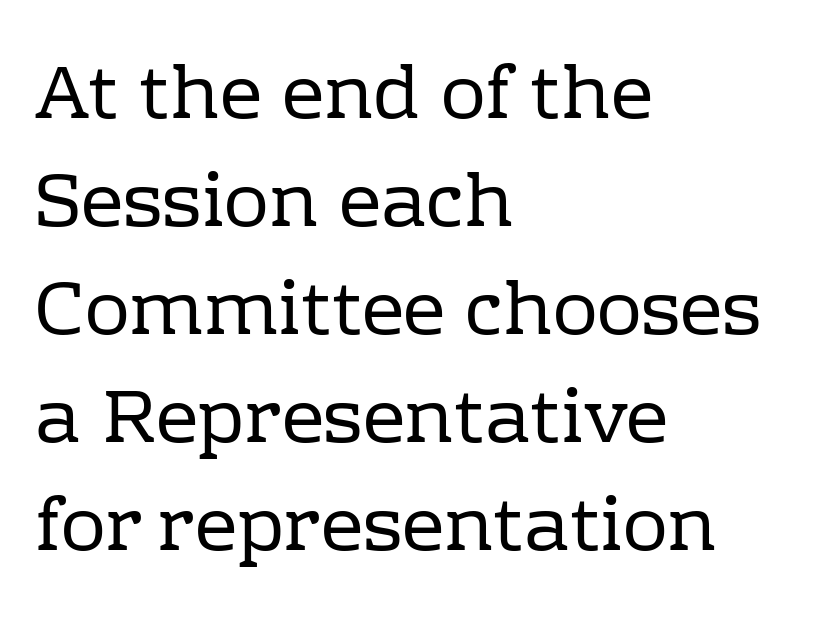
{"serif": "yes", "italic": "no", "bold": "no", "weight": "regular", "width": "normal", "stroke_contrast": "low", "x_height": "medium", "monospaced": "no", "underline": "no", "align": "left", "line_spacing": "normal", "line_spacing_ratio": 1.44, "letter_spacing": "normal", "letter_spacing_em": 0.0, "glyph_px": 75}
